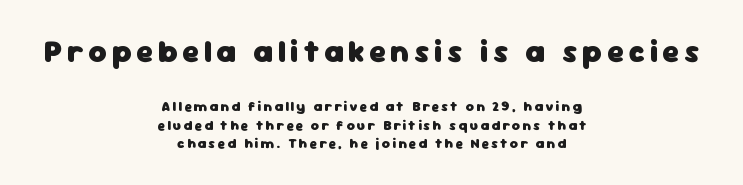
{"serif": "no", "italic": "no", "bold": "yes", "weight": "heavy", "width": "normal", "stroke_contrast": "low", "x_height": "medium", "monospaced": "no", "underline": "no", "align": "center", "line_spacing": "normal", "line_spacing_ratio": 1.33, "larger_block": "first", "size_ratio": 2.21, "glyph_px": 31}
